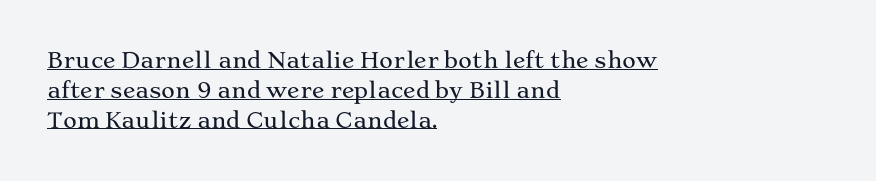
Visually the block forms a straight wall on the left and a jagged coastline on the right. Leading: standard. What decoration does the sample have? An underline. When letters stand straight like this, we call the style roman or upright.
